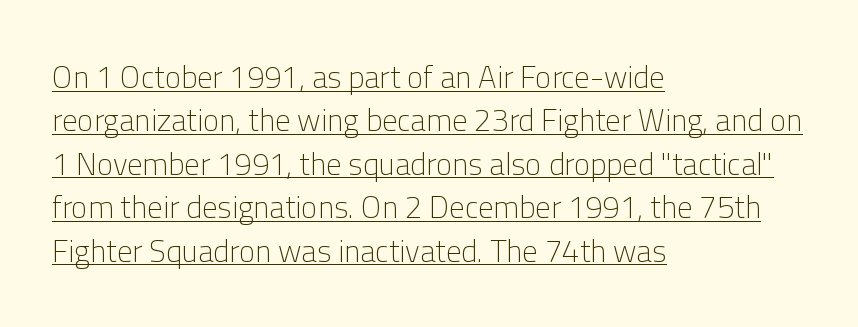
This rendering uses left alignment, leaving the right contour irregular. This is underlined copy, the kind a proofreader might mark for attention. No heavy texture on the line: the type isn't bold. The characters display no serif detailing; their extremities are plain.
